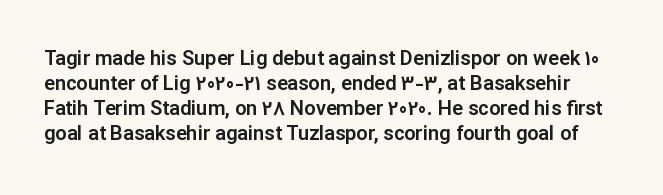
The image shows 20 px text type, upright; set normal line spacing (1.25x), normal letter spacing, not underlined.
